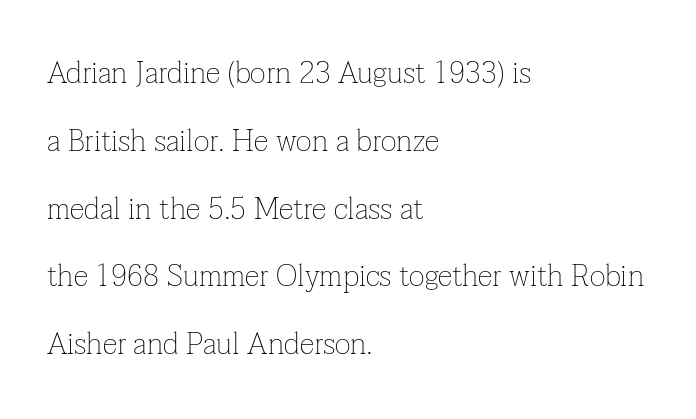
{"serif": "yes", "italic": "no", "bold": "no", "weight": "thin", "width": "normal", "stroke_contrast": "low", "x_height": "medium", "monospaced": "no", "underline": "no", "align": "left", "line_spacing": "loose", "line_spacing_ratio": 2.26, "letter_spacing": "normal", "letter_spacing_em": 0.0, "glyph_px": 30}
